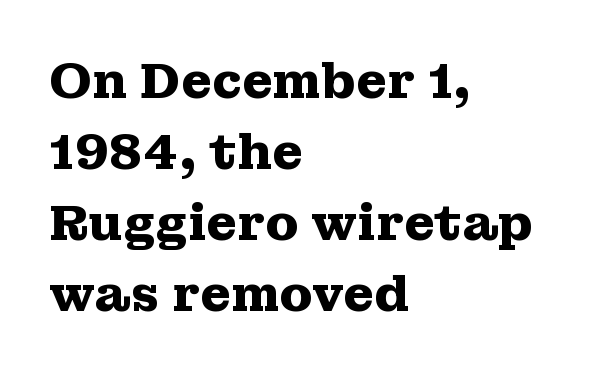
The image shows 49 px heavy, wide serif type, upright; set left-aligned, normal line spacing (1.45x), normal letter spacing, not underlined; medium stroke contrast and a medium x-height.
